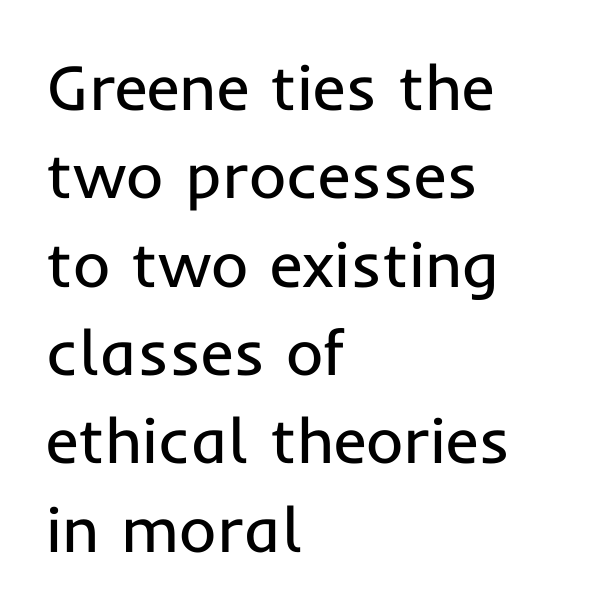
Unlike italic type, these characters show no tilt at all. Tracking here is standard; glyphs follow each other at the usual distance. A sans-serif font was chosen for this passage. The cut favours lightness, reaching ordinary text weight at its darkest. Nobody drew a line under any word here.
